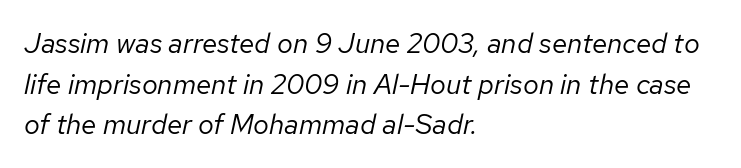
{"italic": "yes", "lean": "right", "slant_degrees": 12, "bold": "no", "weight": "regular", "width": "normal", "stroke_contrast": "low", "x_height": "medium", "monospaced": "no", "underline": "no", "align": "left", "line_spacing": "normal", "line_spacing_ratio": 1.45, "letter_spacing": "normal", "letter_spacing_em": 0.0, "glyph_px": 28}
